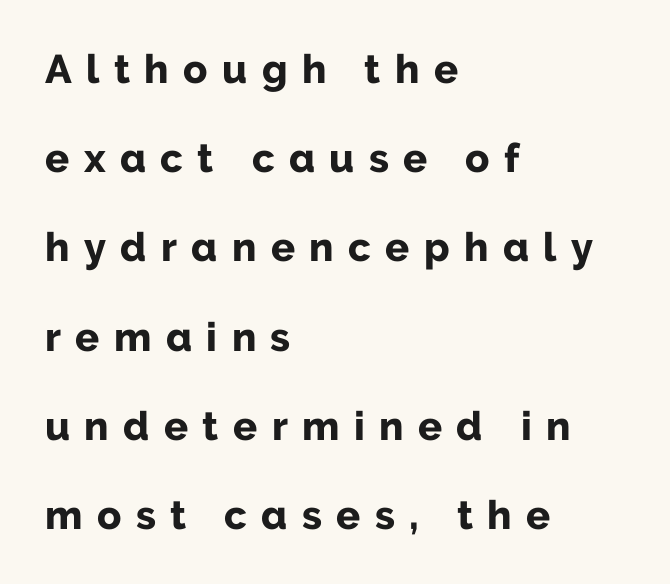
Q: Is the text bold? A: Yes.
Q: Is the text italic (slanted)? A: No, it is upright.
Q: Is the typeface a serif or a sans-serif typeface? A: Sans-serif.
Q: Is the text underlined? A: No.
Q: How is the paragraph aligned? A: Left-aligned.
Q: Is the spacing between letters normal or unusually wide? A: Unusually wide.
Q: Is the spacing between lines tight, normal or loose? A: Loose.
Q: Width (condensed, normal, or wide)? A: Normal.
Q: Stroke contrast? A: Low.
Q: x-height? A: Medium.
Q: Monospaced? A: No.
